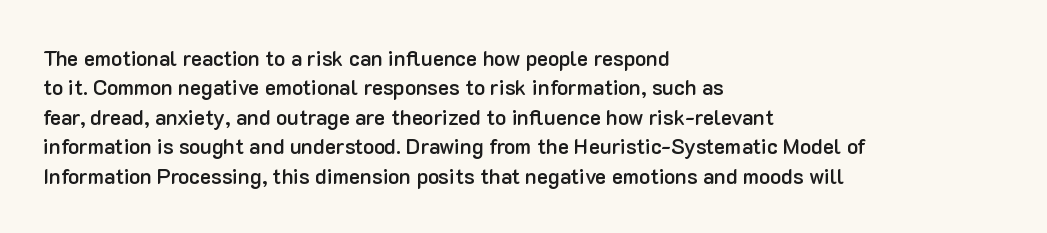
The space between consecutive lines is moderate. Its strokes are somewhat broadened, the hallmark of semibold type. Tracking value appears to be zero — textbook default spacing. These lines are set flush left with a ragged right edge. Underlining? Definitely not there. If you drew a line through each stem, it would be perfectly vertical.
